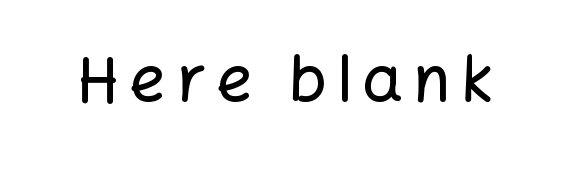
Observe the absence of serifs on each vertical stroke in this sample. No word sits above an underline. Spacing verdict: proportional, widths tailored to each character. No italicization has been applied; the sample stays upright.
